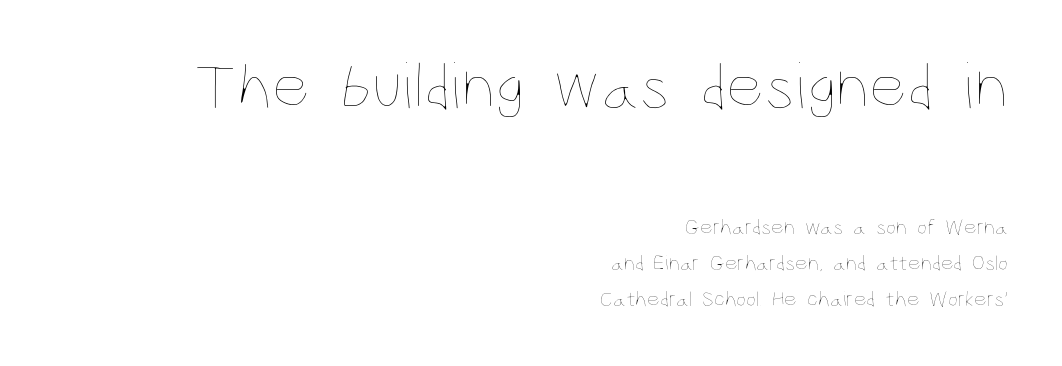
You could not count columns in this text — the font is proportionally spaced. The characters are drawn with everyday or finer stroke widths. Tracking here is standard; glyphs follow each other at the usual distance. Italic: no, the glyphs are upright roman. Each new line begins a customary step beneath the previous one. Quick note: underline off.
